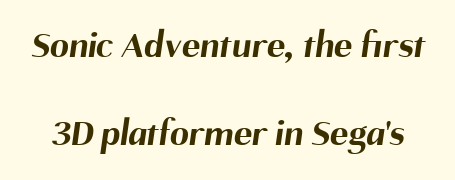
{"serif": "no", "bold": "yes", "weight": "bold", "width": "normal", "stroke_contrast": "medium", "x_height": "medium", "monospaced": "no", "underline": "no", "line_spacing": "loose", "line_spacing_ratio": 2.32, "letter_spacing": "normal", "letter_spacing_em": 0.0, "glyph_px": 38}
